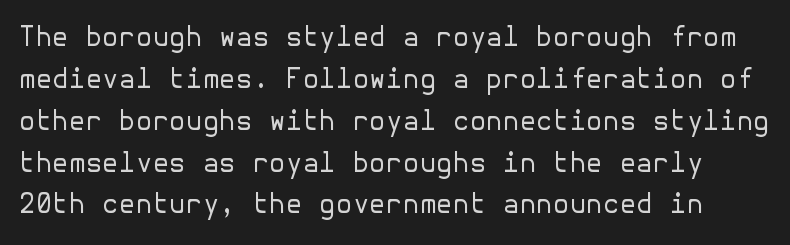
Q: Is the text bold? A: No.
Q: Is the text italic (slanted)? A: No, it is upright.
Q: Is the text underlined? A: No.
Q: Is the spacing between letters normal or unusually wide? A: Normal.
Q: Is the spacing between lines tight, normal or loose? A: Normal.
